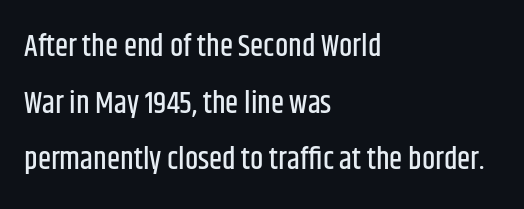
This is roman type, the default non-slanted kind. If you drew a ruler down the left edge, every line would touch it. Observe the ordinary spacing: letters are neighbours, not strangers. The gap between lines stays unmarked. The letters advance in unequal steps, a hallmark of proportional type.
